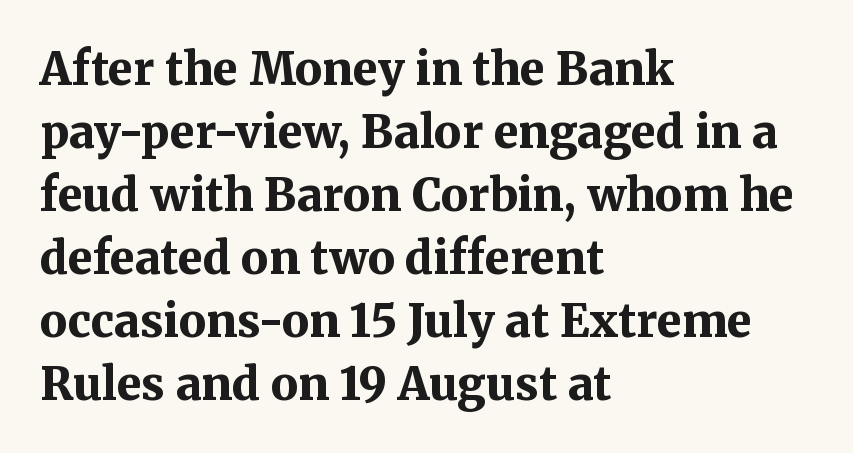
Clear beneath every line of the passage. Vertical spacing — default. Compared with a centered layout, this one pins lines to the left instead. The face used here is seriffed, in the tradition of book romans. You'd pick this weight for a headline — it's a proper bold. Proportional: the letters do not fall into vertical columns.
